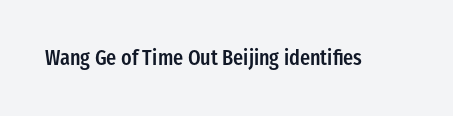
{"italic": "no", "bold": "semi", "underline": "no", "letter_spacing": "normal", "letter_spacing_em": 0.0, "glyph_px": 21}
